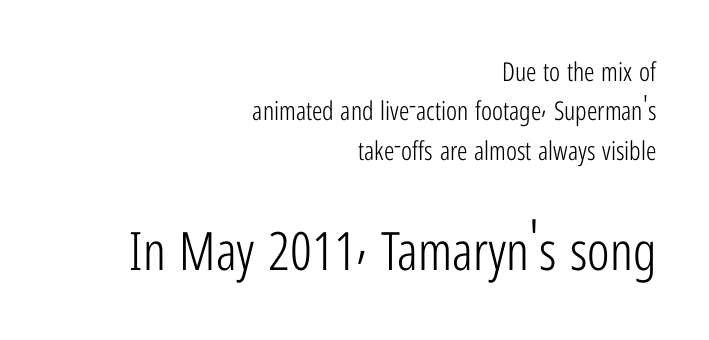
Q: Is the text bold? A: No.
Q: Is the text italic (slanted)? A: No, it is upright.
Q: Is the typeface a serif or a sans-serif typeface? A: Sans-serif.
Q: Is the text underlined? A: No.
Q: How is the paragraph aligned? A: Right-aligned.
Q: Is the spacing between letters normal or unusually wide? A: Normal.
Q: Is the spacing between lines tight, normal or loose? A: Normal.
Q: Which block of text is set in a larger size, the first (top) or the second (bottom)? A: The second (bottom) one.
Q: Width (condensed, normal, or wide)? A: Condensed.
Q: Stroke contrast? A: Low.
Q: x-height? A: Medium.
Q: Monospaced? A: No.
